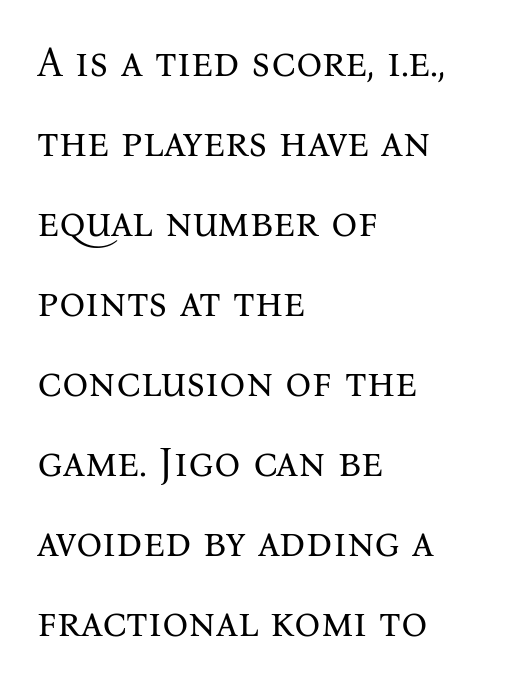
{"serif": "yes", "italic": "no", "bold": "no", "weight": "regular", "width": "normal", "stroke_contrast": "medium", "x_height": "medium", "monospaced": "no", "underline": "no", "align": "left", "line_spacing": "loose", "line_spacing_ratio": 1.95, "letter_spacing": "normal", "letter_spacing_em": 0.0, "glyph_px": 41}
